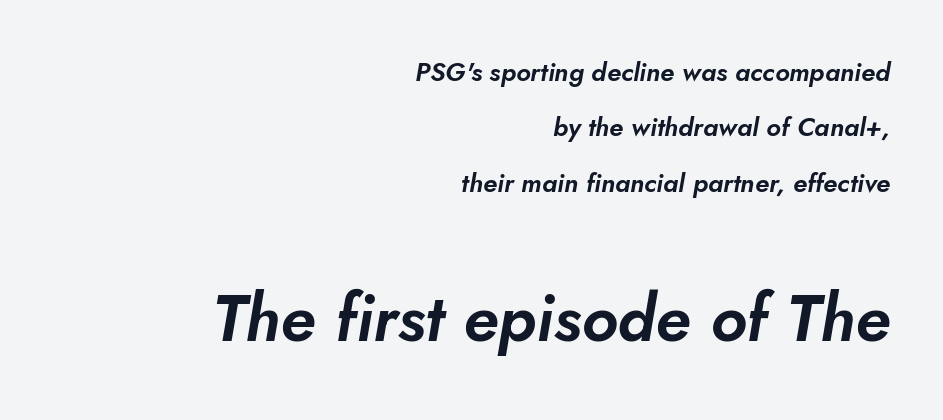
{"italic": "yes", "lean": "right", "slant_degrees": 5, "width": "normal", "stroke_contrast": "low", "x_height": "small", "monospaced": "no", "underline": "no", "align": "right", "line_spacing": "loose", "line_spacing_ratio": 2.13, "letter_spacing": "normal", "letter_spacing_em": 0.0, "larger_block": "second", "size_ratio": 2.5, "glyph_px": 65}
